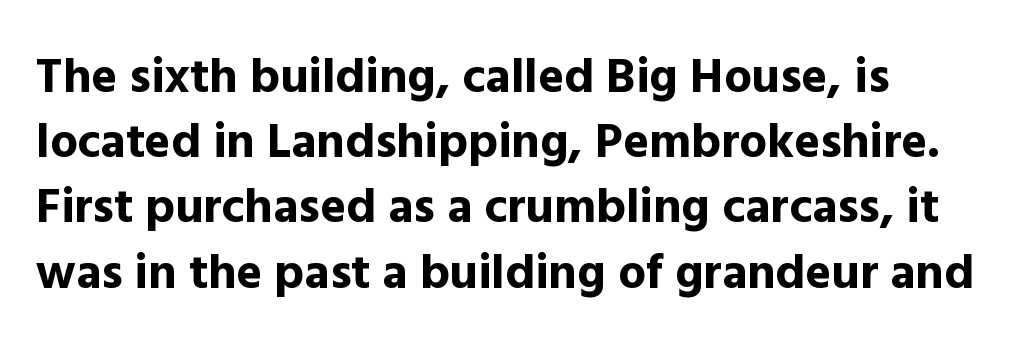
Honestly, the letter spacing is just normal — you wouldn't notice it. The specimen omits any rule beneath the text block's lines. Line beginnings align vertically; line endings do not. A full-strength bold gives these letters their thick strokes. The letters stand straight up with perfectly vertical stems. Stroke terminals: plain, sans-serif.
